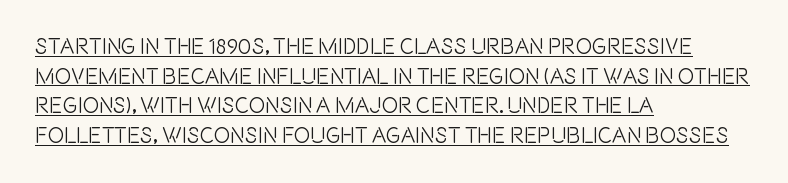
Beneath each row of characters lies a ruled line. Notice how descenders clear the ascenders below comfortably — that's standard leading. Posture: vertical. The type is set solid horizontally, with unmodified tracking. The compositor pushed each line to the left boundary.
